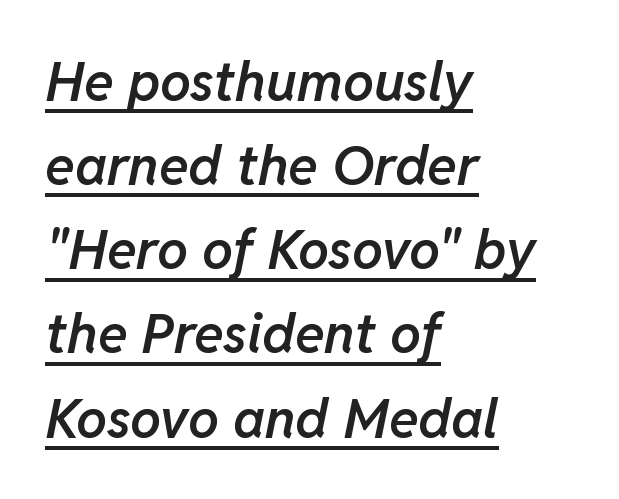
{"italic": "yes", "lean": "right", "slant_degrees": 11, "bold": "semi", "weight": "semibold", "width": "normal", "stroke_contrast": "low", "x_height": "medium", "monospaced": "no", "underline": "yes", "align": "left", "line_spacing": "normal", "line_spacing_ratio": 1.53, "letter_spacing": "normal", "letter_spacing_em": 0.0, "glyph_px": 55}
